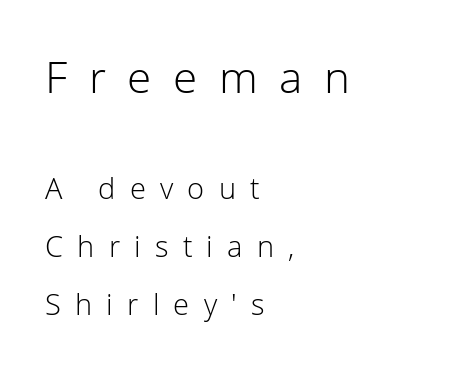
{"serif": "no", "italic": "no", "bold": "no", "weight": "light", "width": "normal", "stroke_contrast": "low", "x_height": "medium", "monospaced": "no", "underline": "no", "align": "left", "line_spacing": "loose", "line_spacing_ratio": 2.0, "letter_spacing": "wide", "letter_spacing_em": 0.49, "larger_block": "first", "size_ratio": 1.52, "glyph_px": 44}
